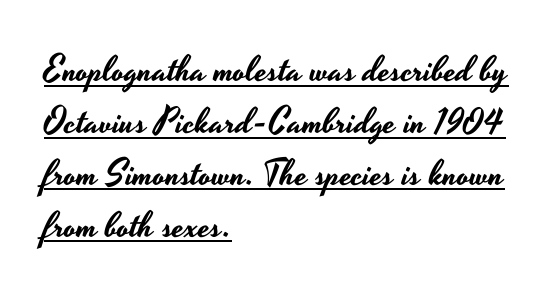
{"serif": "no", "width": "wide", "stroke_contrast": "low", "x_height": "small", "monospaced": "no", "underline": "yes", "align": "left", "line_spacing": "normal", "line_spacing_ratio": 1.44, "letter_spacing": "normal", "letter_spacing_em": 0.0, "glyph_px": 36}
